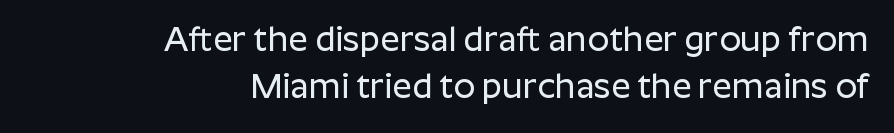
{"serif": "no", "italic": "no", "width": "normal", "stroke_contrast": "low", "x_height": "medium", "monospaced": "no", "underline": "no", "align": "right", "line_spacing": "normal", "line_spacing_ratio": 1.39, "letter_spacing": "normal", "letter_spacing_em": 0.0, "glyph_px": 34}
